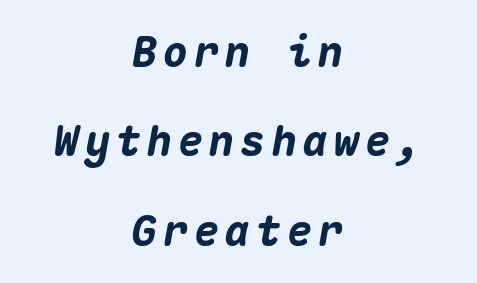
The image shows 42 px heavy type, italic (leaning right), monospaced; set centered, loose line spacing (2.13x), not underlined; medium stroke contrast and a medium x-height.
